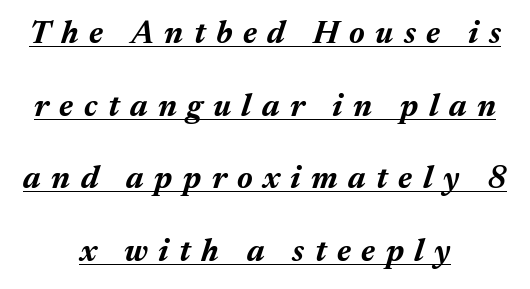
{"italic": "yes", "lean": "right", "slant_degrees": 17, "bold": "yes", "weight": "bold", "width": "normal", "stroke_contrast": "medium", "x_height": "medium", "monospaced": "no", "underline": "yes", "align": "center", "line_spacing": "loose", "line_spacing_ratio": 2.27, "letter_spacing": "wide", "letter_spacing_em": 0.33, "glyph_px": 32}
